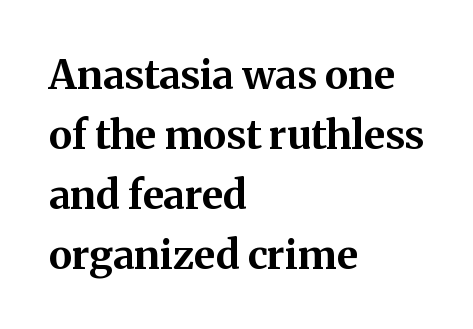
The image shows 40 px bold serif type, upright; set left-aligned, normal line spacing (1.5x), normal letter spacing, not underlined; medium stroke contrast and a medium x-height.
